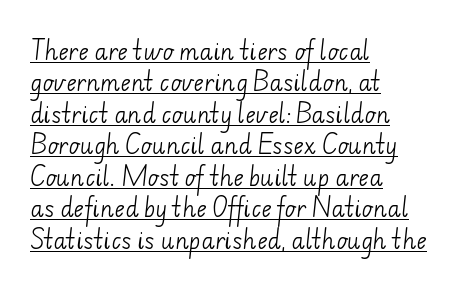
Q: Is the text bold? A: No.
Q: Is the text underlined? A: Yes.
Q: How is the paragraph aligned? A: Left-aligned.
Q: Is the spacing between letters normal or unusually wide? A: Normal.
Q: Is the spacing between lines tight, normal or loose? A: Normal.
